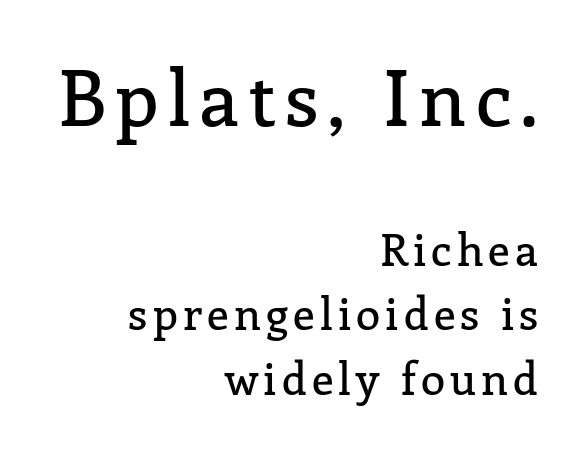
{"serif": "yes", "italic": "no", "width": "normal", "stroke_contrast": "low", "x_height": "medium", "monospaced": "no", "underline": "no", "align": "right", "line_spacing": "normal", "line_spacing_ratio": 1.47, "larger_block": "first", "size_ratio": 1.75, "glyph_px": 77}
